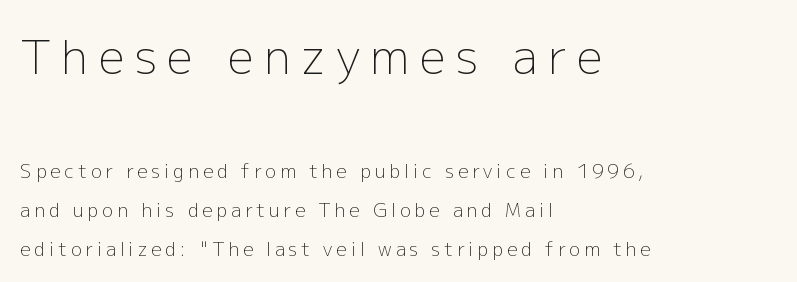
Descenders are the only things crossing below the line. Characters remain perfectly vertical along every line. The passage shown stacks its lines with a broad gap. The earlier block is typeset at a bigger size than the later block. Notice how the passage keeps a crisp vertical edge on the left only.
